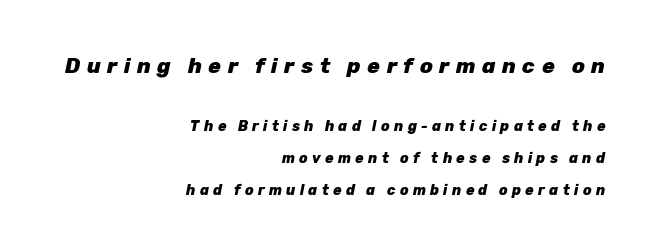
{"italic": "yes", "lean": "right", "slant_degrees": 12, "bold": "yes", "underline": "no", "align": "right", "line_spacing": "loose", "line_spacing_ratio": 2.26, "letter_spacing": "wide", "letter_spacing_em": 0.31, "larger_block": "first", "size_ratio": 1.5, "glyph_px": 21}
